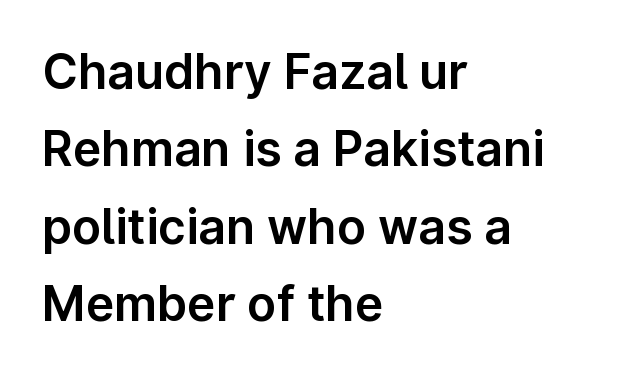
A typesetter would mark this as roman, not italic. Line beginnings align vertically; line endings do not. The specimen omits any rule beneath the text block's lines. The passage shown is typed in a proportional face where columns would drift.
